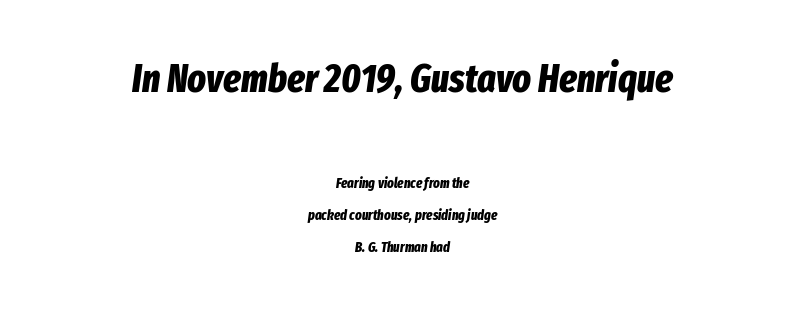
Q: Is the text bold? A: Yes.
Q: Is the text italic (slanted)? A: Yes, it leans right by about 8 degrees.
Q: Is the text underlined? A: No.
Q: How is the paragraph aligned? A: Centered.
Q: Is the spacing between letters normal or unusually wide? A: Normal.
Q: Is the spacing between lines tight, normal or loose? A: Loose.
Q: Which block of text is set in a larger size, the first (top) or the second (bottom)? A: The first (top) one.
Q: Width (condensed, normal, or wide)? A: Condensed.
Q: Stroke contrast? A: Low.
Q: x-height? A: Medium.
Q: Monospaced? A: No.
